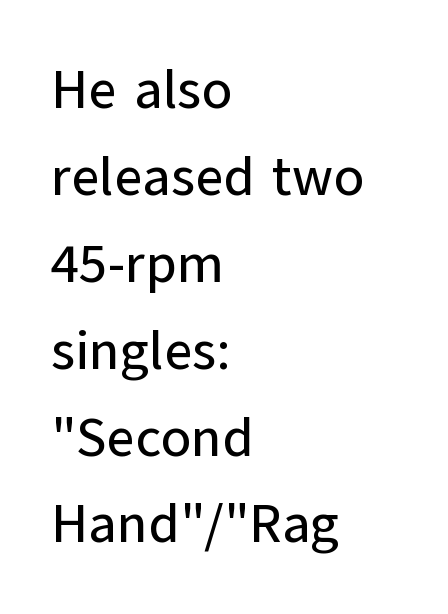
The image shows 55 px sans-serif type, upright; set left-aligned, normal line spacing (1.58x), normal letter spacing, not underlined; low stroke contrast and a medium x-height.
